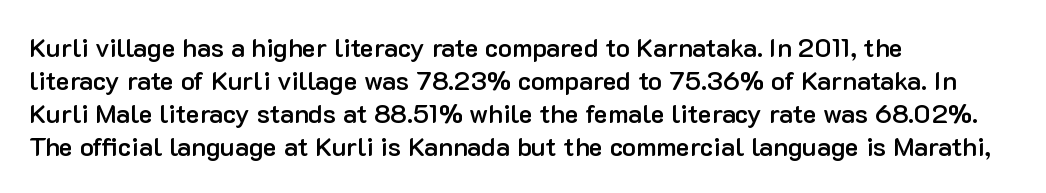
Q: Is the text bold? A: Semi-bold.
Q: Is the text italic (slanted)? A: No, it is upright.
Q: Is the text underlined? A: No.
Q: How is the paragraph aligned? A: Left-aligned.
Q: Is the spacing between letters normal or unusually wide? A: Normal.
Q: Is the spacing between lines tight, normal or loose? A: Normal.
